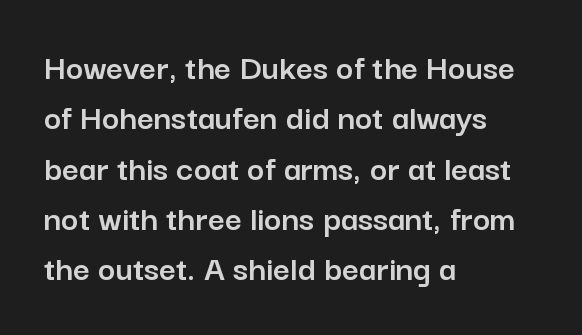
Each letter keeps its own natural width here, so spacing adapts to shape. The block of text has a typical density, with ordinary space between rows. A roman cut, with each character standing at attention. Beneath every word, the page is bare. These lines are composed in type without serifs. Inter-character spacing is left at the font's built-in metrics.
